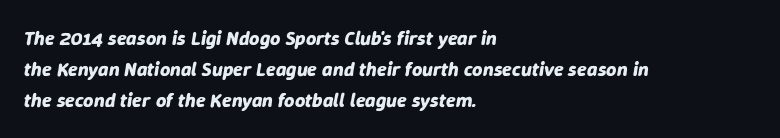
Q: Is the text bold? A: Yes.
Q: Is the text italic (slanted)? A: Yes, it leans right by about 9 degrees.
Q: Is the text underlined? A: No.
Q: How is the paragraph aligned? A: Left-aligned.
Q: Is the spacing between letters normal or unusually wide? A: Normal.
Q: Is the spacing between lines tight, normal or loose? A: Normal.
